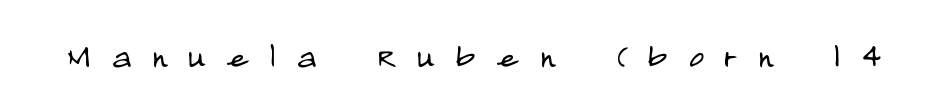
The image shows 41 px light, condensed sans-serif type, upright; set unusually wide letter spacing (+0.5 em), not underlined; low stroke contrast and a large x-height.
